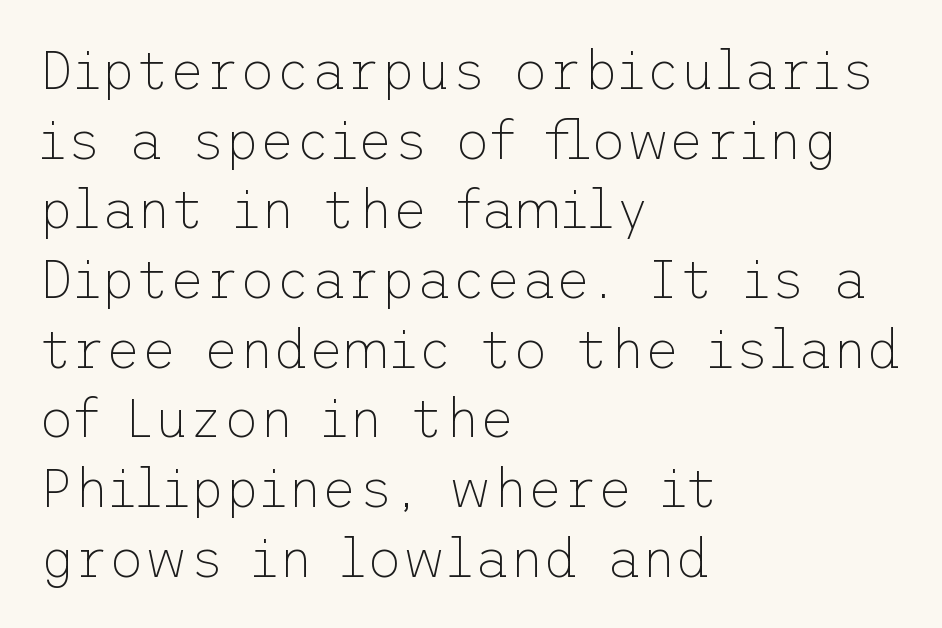
Q: Is the text bold? A: No.
Q: Is the text italic (slanted)? A: No, it is upright.
Q: Is the typeface a serif or a sans-serif typeface? A: Sans-serif.
Q: Is the text underlined? A: No.
Q: How is the paragraph aligned? A: Left-aligned.
Q: Is the spacing between letters normal or unusually wide? A: Normal.
Q: Is the spacing between lines tight, normal or loose? A: Normal.
Q: Width (condensed, normal, or wide)? A: Normal.
Q: Stroke contrast? A: Low.
Q: x-height? A: Medium.
